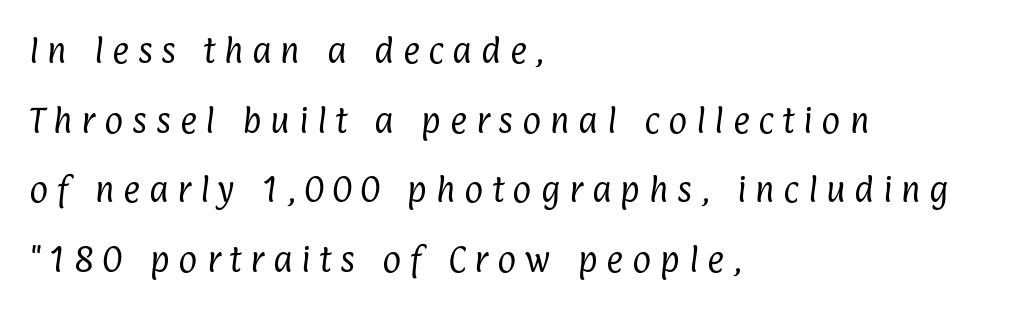
Q: Is the text bold? A: No.
Q: Is the typeface a serif or a sans-serif typeface? A: Sans-serif.
Q: Is the text underlined? A: No.
Q: How is the paragraph aligned? A: Left-aligned.
Q: Is the spacing between letters normal or unusually wide? A: Unusually wide.
Q: Is the spacing between lines tight, normal or loose? A: Loose.
Q: Width (condensed, normal, or wide)? A: Condensed.
Q: Stroke contrast? A: Low.
Q: x-height? A: Medium.
Q: Monospaced? A: No.
